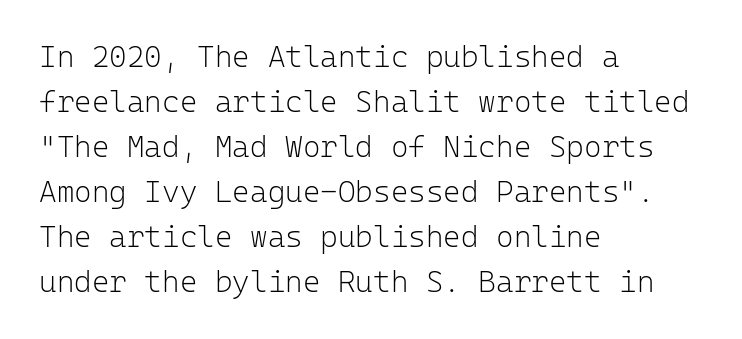
Typeset ragged right — the left edge is the straight one. Honestly, there is no underline to notice here at all. No feet cap the strokes, marking this as sans-serif type. In terms of leading, this rendering sits right in the middle. Stroke mass is kept to a normal reading level or below.
